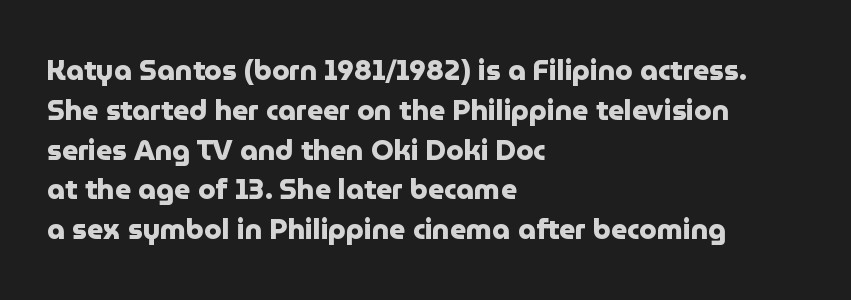
The axis of the letterforms is exactly vertical. The designer left line spacing at the default. No extra tracking has been applied to these lines. A full-strength bold gives these letters their thick strokes. These lines stack with their left ends in a neat column.
